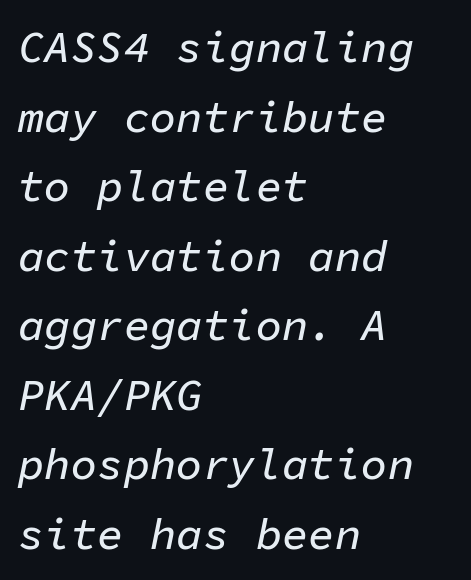
{"italic": "yes", "lean": "right", "slant_degrees": 11, "width": "normal", "stroke_contrast": "low", "x_height": "medium", "monospaced": "yes", "underline": "no", "align": "left", "line_spacing": "normal", "line_spacing_ratio": 1.58, "letter_spacing": "normal", "letter_spacing_em": 0.0, "glyph_px": 44}
